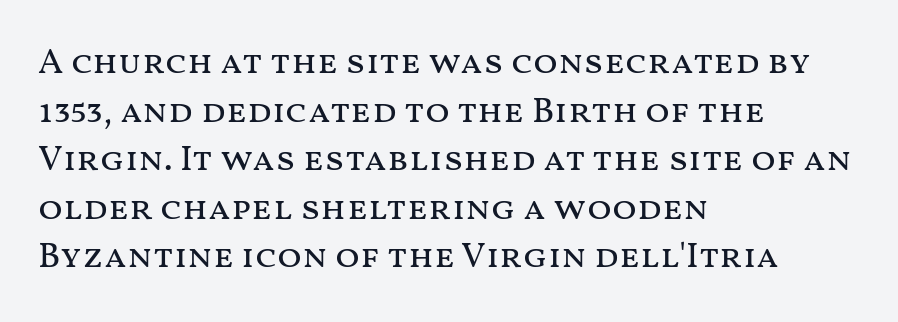
The image shows 36 px regular-weight, wide type, upright; set left-aligned, normal line spacing (1.35x), normal letter spacing, not underlined; medium stroke contrast and a medium x-height.
